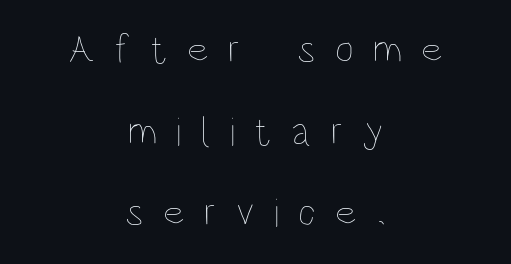
{"italic": "no", "bold": "no", "weight": "thin", "width": "condensed", "stroke_contrast": "low", "x_height": "large", "monospaced": "no", "underline": "no", "align": "center", "line_spacing": "loose", "line_spacing_ratio": 1.99, "letter_spacing": "wide", "letter_spacing_em": 0.47, "glyph_px": 41}
